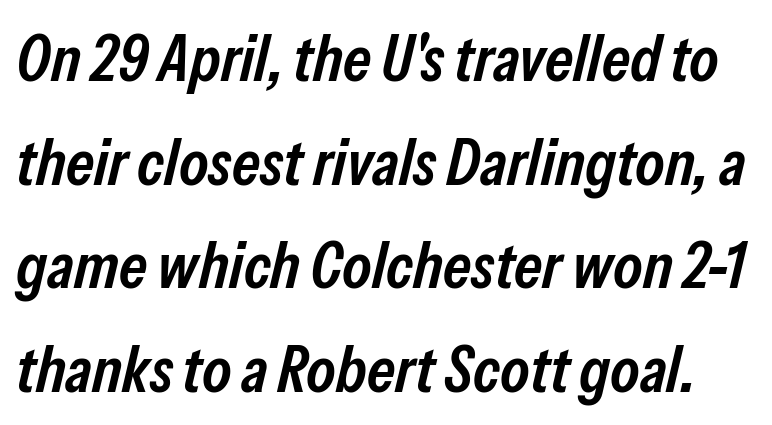
{"italic": "yes", "lean": "right", "slant_degrees": 13, "bold": "semi", "weight": "semibold", "width": "condensed", "stroke_contrast": "low", "x_height": "medium", "monospaced": "no", "underline": "no", "line_spacing": "normal", "line_spacing_ratio": 1.57, "letter_spacing": "normal", "letter_spacing_em": 0.0, "glyph_px": 66}
